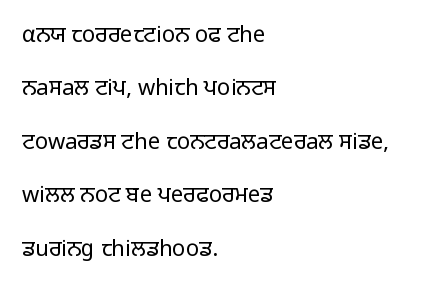
The lettering stays uniformly vertical, giving the passage a roman look. The designer dialed line spacing up above the default. Nothing unusual about the tracking: characters are spaced as the font intends. No extra ink here — the face is not bold. Where is the straight margin? On the left.
